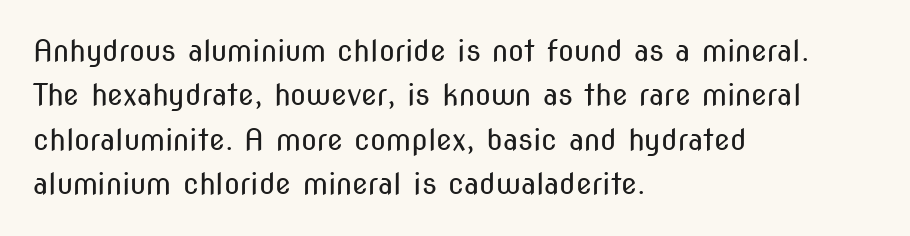
Q: Is the text bold? A: No.
Q: Is the text italic (slanted)? A: No, it is upright.
Q: Is the typeface a serif or a sans-serif typeface? A: Sans-serif.
Q: Is the text underlined? A: No.
Q: How is the paragraph aligned? A: Left-aligned.
Q: Is the spacing between letters normal or unusually wide? A: Normal.
Q: Is the spacing between lines tight, normal or loose? A: Normal.
Q: Width (condensed, normal, or wide)? A: Condensed.
Q: Stroke contrast? A: Medium.
Q: x-height? A: Medium.
Q: Monospaced? A: No.
